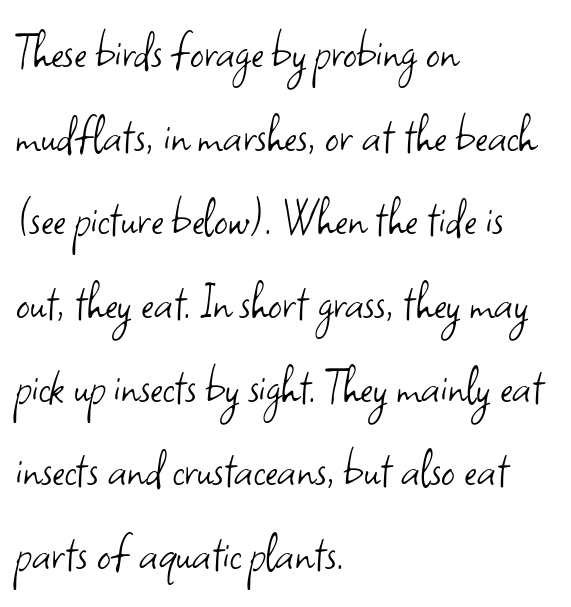
{"serif": "no", "bold": "no", "weight": "light", "width": "normal", "stroke_contrast": "low", "x_height": "small", "monospaced": "no", "underline": "no", "align": "left", "line_spacing": "normal", "line_spacing_ratio": 1.55, "letter_spacing": "normal", "letter_spacing_em": 0.0, "glyph_px": 54}
